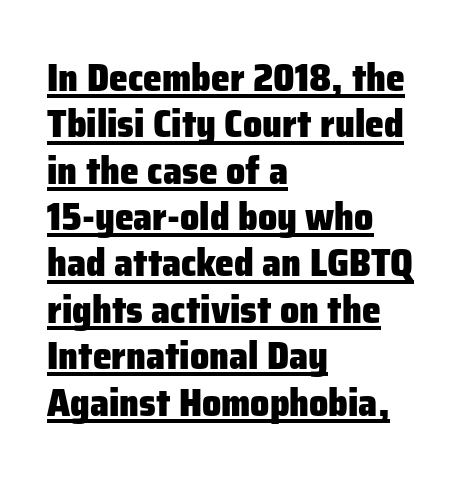
Letterform terminals end flat and unadorned throughout the passage. Weight: bold. The rendering uses natural spacing where letterforms have individual widths. All the whitespace from short lines collects on the right.
